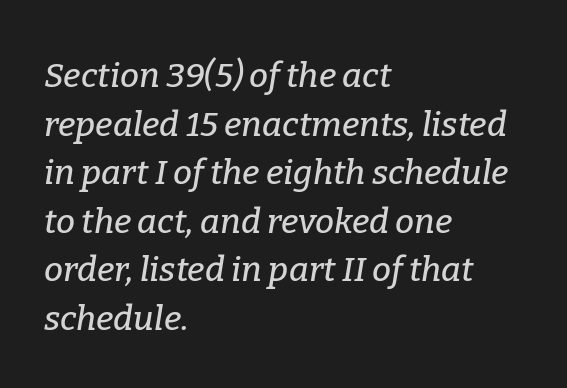
Q: Is the text italic (slanted)? A: Yes, it leans right by about 9 degrees.
Q: Is the typeface a serif or a sans-serif typeface? A: Serif.
Q: Is the text underlined? A: No.
Q: How is the paragraph aligned? A: Left-aligned.
Q: Is the spacing between letters normal or unusually wide? A: Normal.
Q: Is the spacing between lines tight, normal or loose? A: Normal.
Q: Width (condensed, normal, or wide)? A: Normal.
Q: Stroke contrast? A: Low.
Q: x-height? A: Medium.
Q: Monospaced? A: No.
